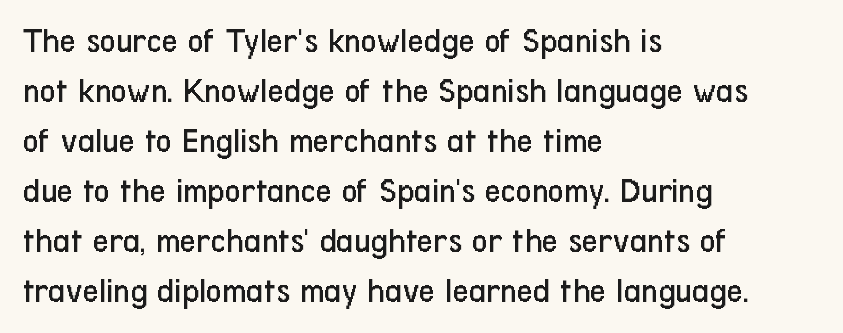
Q: Is the text bold? A: No.
Q: Is the text italic (slanted)? A: No, it is upright.
Q: Is the typeface a serif or a sans-serif typeface? A: Sans-serif.
Q: Is the text underlined? A: No.
Q: How is the paragraph aligned? A: Left-aligned.
Q: Is the spacing between letters normal or unusually wide? A: Normal.
Q: Is the spacing between lines tight, normal or loose? A: Normal.
Q: Width (condensed, normal, or wide)? A: Condensed.
Q: Stroke contrast? A: Low.
Q: x-height? A: Medium.
Q: Monospaced? A: No.
